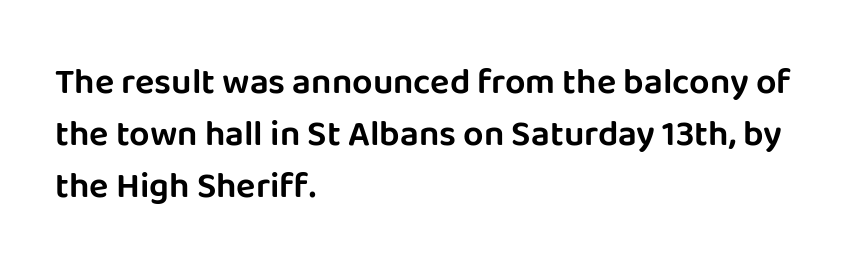
The lettering holds an erect, upright posture throughout. A clean baseline with only descenders dipping below it. Compared with typical paragraphs, the rows here are spaced about the same. No extra tracking has been applied to these lines. The rag falls on the right side of this text block.
